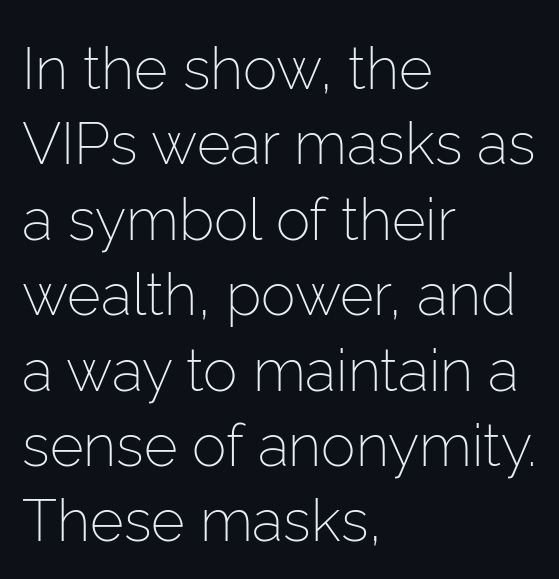
{"serif": "no", "italic": "no", "bold": "no", "weight": "light", "width": "normal", "stroke_contrast": "low", "x_height": "medium", "monospaced": "no", "underline": "no", "align": "left", "line_spacing": "normal", "line_spacing_ratio": 1.3, "letter_spacing": "normal", "letter_spacing_em": 0.0, "glyph_px": 58}
